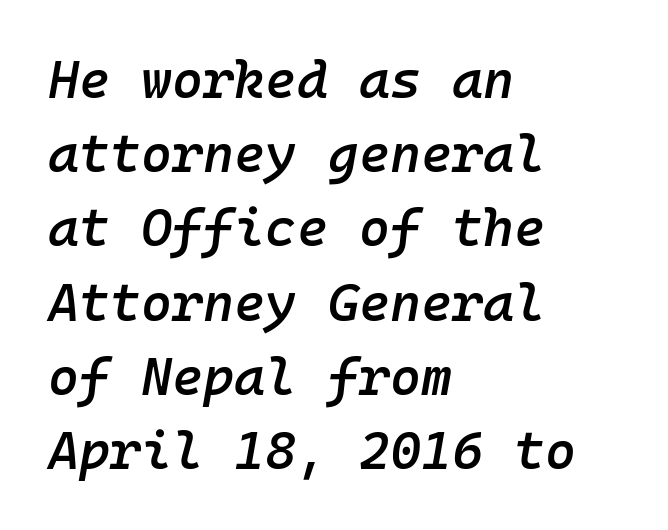
Note the uniform advance width — an 'i' takes as much space as an 'm'. Observe the lean: these are italic letterforms. The rendering keeps characters at their native spacing. Caption: multi-line text, flush left, ragged right.
